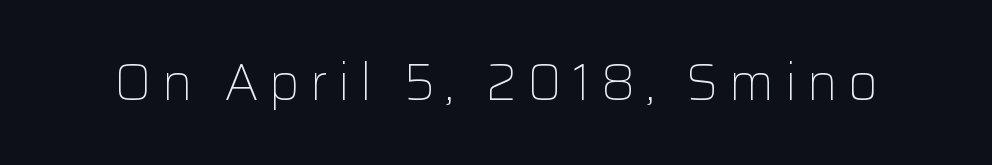
Q: Is the text bold? A: No.
Q: Is the text italic (slanted)? A: No, it is upright.
Q: Is the typeface a serif or a sans-serif typeface? A: Sans-serif.
Q: Is the text underlined? A: No.
Q: Is the spacing between letters normal or unusually wide? A: Unusually wide.
Q: Width (condensed, normal, or wide)? A: Normal.
Q: Stroke contrast? A: Low.
Q: x-height? A: Medium.
Q: Monospaced? A: No.
